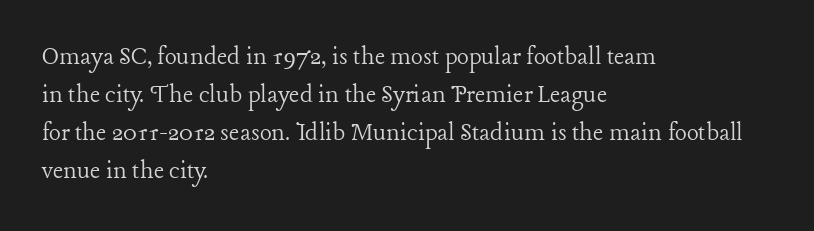
Q: Is the text bold? A: No.
Q: Is the text italic (slanted)? A: No, it is upright.
Q: Is the typeface a serif or a sans-serif typeface? A: Serif.
Q: Is the text underlined? A: No.
Q: How is the paragraph aligned? A: Left-aligned.
Q: Is the spacing between letters normal or unusually wide? A: Normal.
Q: Is the spacing between lines tight, normal or loose? A: Normal.
Q: Width (condensed, normal, or wide)? A: Normal.
Q: Stroke contrast? A: Low.
Q: x-height? A: Medium.
Q: Monospaced? A: No.
